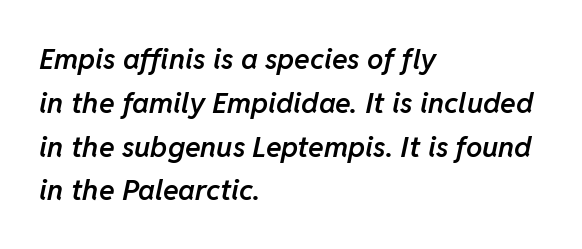
Q: Is the text bold? A: Semi-bold.
Q: Is the text italic (slanted)? A: Yes, it leans right by about 11 degrees.
Q: Is the text underlined? A: No.
Q: How is the paragraph aligned? A: Left-aligned.
Q: Is the spacing between letters normal or unusually wide? A: Normal.
Q: Is the spacing between lines tight, normal or loose? A: Normal.
Q: Width (condensed, normal, or wide)? A: Normal.
Q: Stroke contrast? A: Low.
Q: x-height? A: Medium.
Q: Monospaced? A: No.
